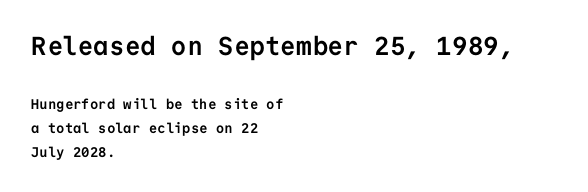
What stands out about the letter spacing? Nothing — it is the standard amount. The foot of each line stays bare and open. The glyphs have the mass of a bold cut. The upper block of text is set noticeably larger than the block beneath it. The lettering stays uniformly vertical, giving the passage a roman look. These lines stack with their left ends in a neat column.
